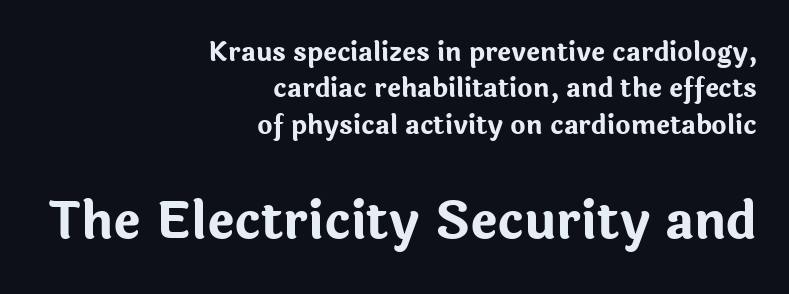
Q: Is the text bold? A: Yes.
Q: Is the text italic (slanted)? A: No, it is upright.
Q: Is the typeface a serif or a sans-serif typeface? A: Sans-serif.
Q: Is the text underlined? A: No.
Q: How is the paragraph aligned? A: Right-aligned.
Q: Is the spacing between letters normal or unusually wide? A: Normal.
Q: Is the spacing between lines tight, normal or loose? A: Normal.
Q: Which block of text is set in a larger size, the first (top) or the second (bottom)? A: The second (bottom) one.
Q: Width (condensed, normal, or wide)? A: Normal.
Q: Stroke contrast? A: Low.
Q: x-height? A: Medium.
Q: Monospaced? A: No.
